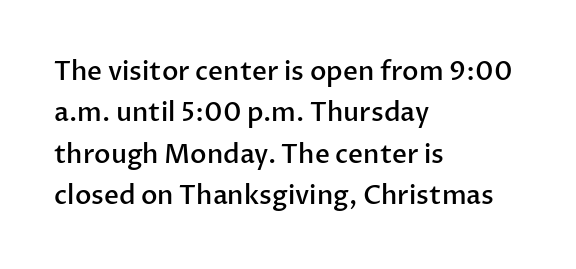
Q: Is the text bold? A: Semi-bold.
Q: Is the text italic (slanted)? A: No, it is upright.
Q: Is the text underlined? A: No.
Q: How is the paragraph aligned? A: Left-aligned.
Q: Is the spacing between letters normal or unusually wide? A: Normal.
Q: Is the spacing between lines tight, normal or loose? A: Normal.
